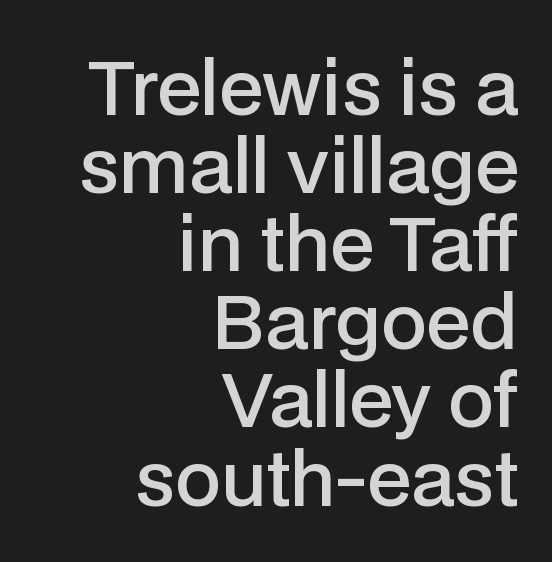
{"serif": "no", "italic": "no", "bold": "semi", "weight": "semibold", "width": "normal", "stroke_contrast": "low", "x_height": "medium", "monospaced": "no", "underline": "no", "align": "right", "line_spacing": "tight", "line_spacing_ratio": 1.07, "letter_spacing": "normal", "letter_spacing_em": 0.0, "glyph_px": 73}
